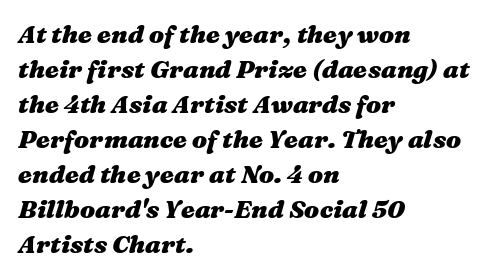
Reading down the block, your eye returns to a fixed left position each line. Line spacing here is normal. Lines of text with bare space underneath. Weight check: bold — yes, fully. The passage shown leans; its letterforms are oblique. The letterforms sit shoulder to shoulder at normal distance.
